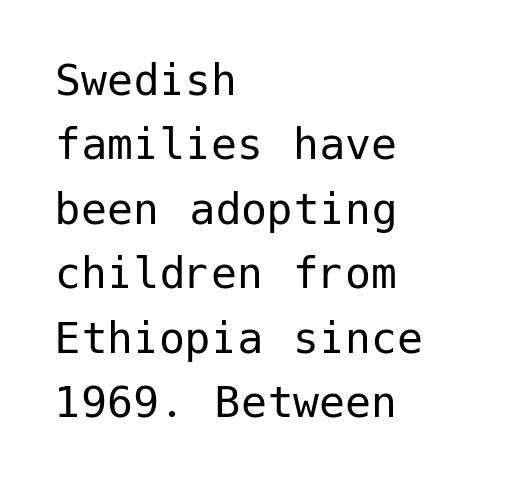
Q: Is the text bold? A: No.
Q: Is the text italic (slanted)? A: No, it is upright.
Q: Is the typeface a serif or a sans-serif typeface? A: Sans-serif.
Q: Is the text underlined? A: No.
Q: How is the paragraph aligned? A: Left-aligned.
Q: Is the spacing between letters normal or unusually wide? A: Normal.
Q: Width (condensed, normal, or wide)? A: Normal.
Q: Stroke contrast? A: Low.
Q: x-height? A: Medium.
